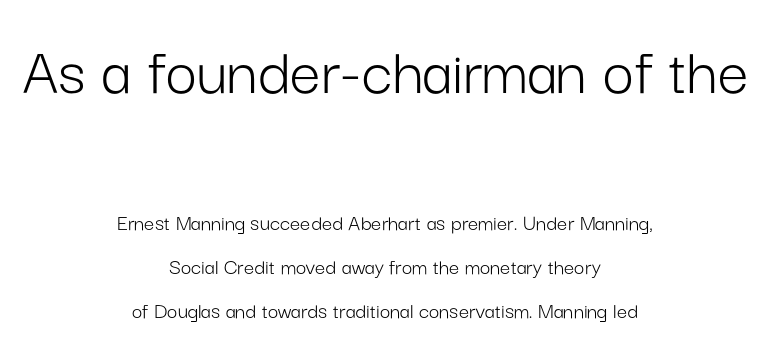
Serif or sans? Sans — the stroke terminals are bare. Unlike italic type, these characters show no tilt at all. The lines in this sample share a center point and differ in where they start and stop. Proportional: the letters do not fall into vertical columns. The font sits on the lighter half of the weight spectrum, regular included.
